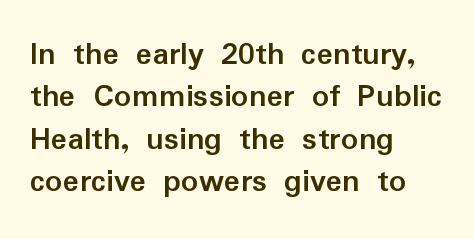
Q: Is the text bold? A: Yes.
Q: Is the text italic (slanted)? A: No, it is upright.
Q: Is the typeface a serif or a sans-serif typeface? A: Sans-serif.
Q: Is the text underlined? A: No.
Q: How is the paragraph aligned? A: Left-aligned.
Q: Is the spacing between letters normal or unusually wide? A: Normal.
Q: Is the spacing between lines tight, normal or loose? A: Normal.
Q: Width (condensed, normal, or wide)? A: Normal.
Q: Stroke contrast? A: Low.
Q: x-height? A: Medium.
Q: Monospaced? A: No.
